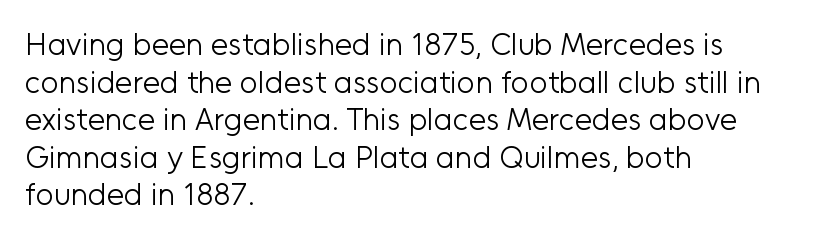
Q: Is the text bold? A: No.
Q: Is the text italic (slanted)? A: No, it is upright.
Q: Is the typeface a serif or a sans-serif typeface? A: Sans-serif.
Q: Is the text underlined? A: No.
Q: How is the paragraph aligned? A: Left-aligned.
Q: Is the spacing between letters normal or unusually wide? A: Normal.
Q: Width (condensed, normal, or wide)? A: Normal.
Q: Stroke contrast? A: Low.
Q: x-height? A: Medium.
Q: Monospaced? A: No.
